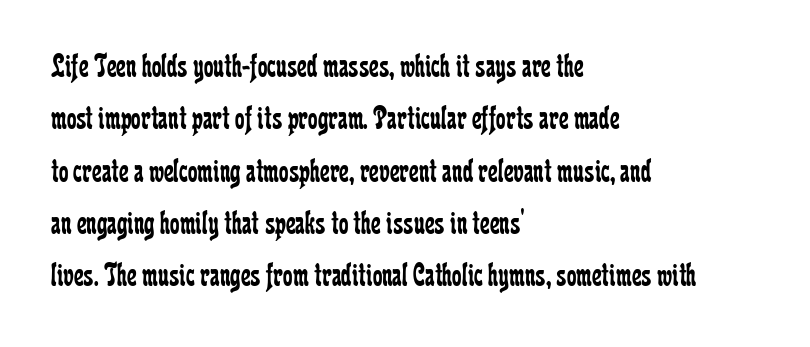
Q: Is the text bold? A: No.
Q: Is the text italic (slanted)? A: No, it is upright.
Q: Is the typeface a serif or a sans-serif typeface? A: Serif.
Q: Is the text underlined? A: No.
Q: How is the paragraph aligned? A: Left-aligned.
Q: Is the spacing between letters normal or unusually wide? A: Normal.
Q: Is the spacing between lines tight, normal or loose? A: Normal.
Q: Width (condensed, normal, or wide)? A: Condensed.
Q: Stroke contrast? A: Low.
Q: x-height? A: Medium.
Q: Monospaced? A: No.
